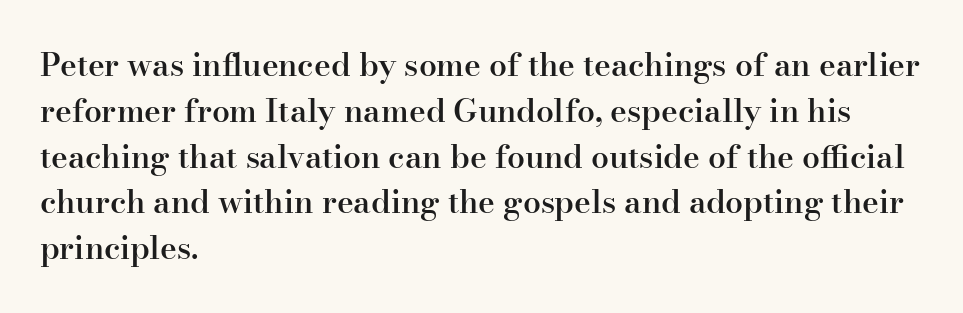
{"serif": "yes", "italic": "no", "bold": "semi", "weight": "semibold", "width": "normal", "stroke_contrast": "high", "x_height": "small", "monospaced": "no", "underline": "no", "align": "left", "line_spacing": "normal", "line_spacing_ratio": 1.43, "letter_spacing": "normal", "letter_spacing_em": 0.0, "glyph_px": 32}
